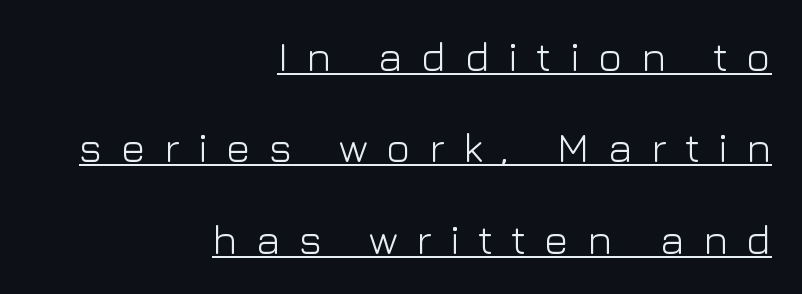
{"serif": "no", "italic": "no", "bold": "no", "weight": "light", "width": "normal", "stroke_contrast": "low", "x_height": "medium", "monospaced": "no", "underline": "yes", "align": "right", "line_spacing": "loose", "line_spacing_ratio": 2.23, "letter_spacing": "wide", "letter_spacing_em": 0.45, "glyph_px": 41}
